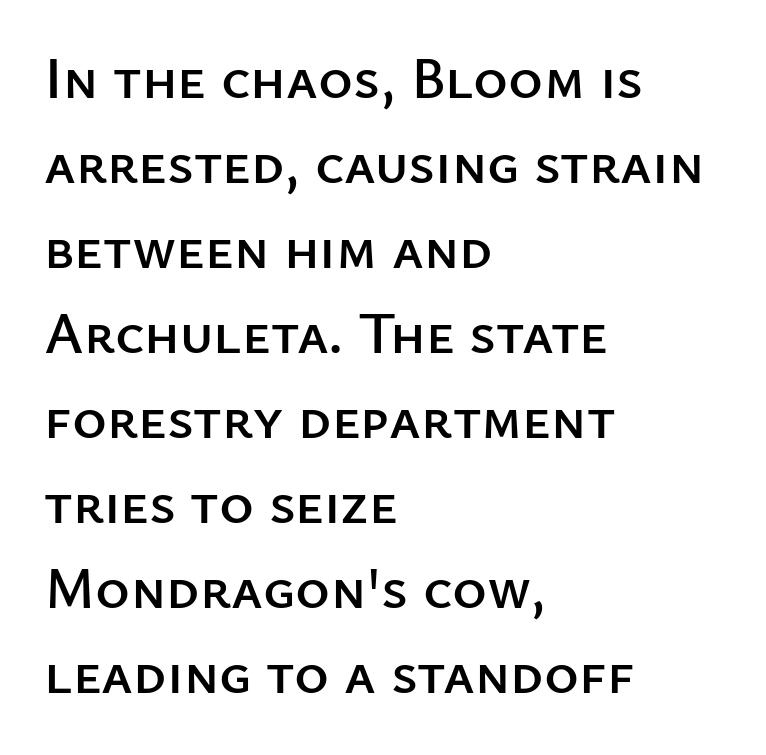
The image shows 59 px sans-serif type, upright; set left-aligned, normal line spacing (1.44x), normal letter spacing, not underlined; low stroke contrast and a medium x-height.
